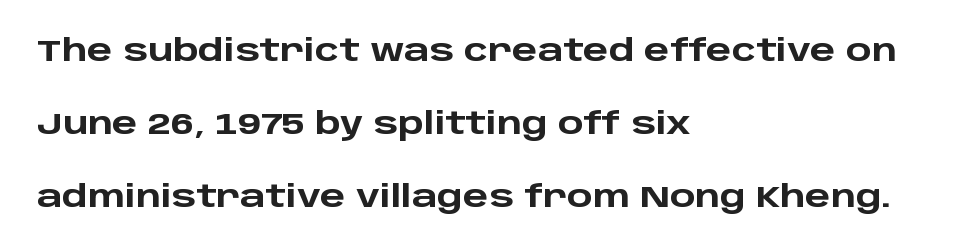
The image shows 30 px heavy, wide sans-serif type, upright; set left-aligned, loose line spacing (2.43x), normal letter spacing, not underlined; low stroke contrast and a large x-height.
